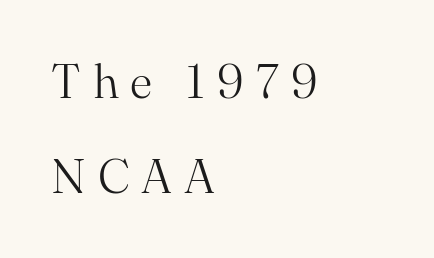
The image shows 48 px light serif type, upright; set left-aligned, loose line spacing (1.98x), unusually wide letter spacing (+0.25 em), not underlined; medium stroke contrast and a small x-height.
